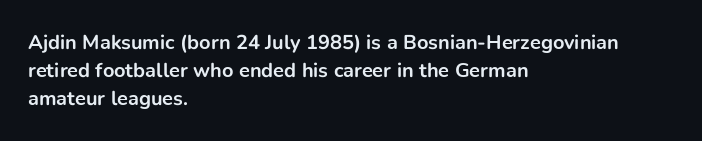
{"italic": "no", "bold": "yes", "underline": "no", "align": "left", "line_spacing": "normal", "line_spacing_ratio": 1.4, "letter_spacing": "normal", "letter_spacing_em": 0.0, "glyph_px": 20}
